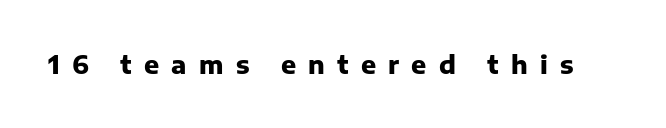
Q: Is the text bold? A: Yes.
Q: Is the text italic (slanted)? A: No, it is upright.
Q: Is the text underlined? A: No.
Q: Is the spacing between letters normal or unusually wide? A: Unusually wide.
